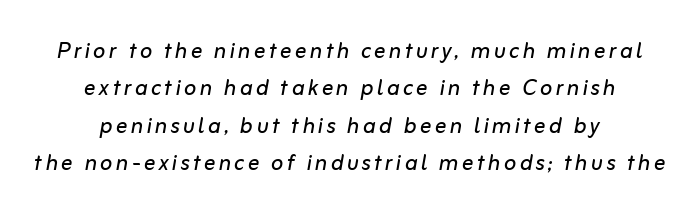
Q: Is the text bold? A: No.
Q: Is the text italic (slanted)? A: Yes, it leans right by about 10 degrees.
Q: Is the text underlined? A: No.
Q: How is the paragraph aligned? A: Centered.
Q: Is the spacing between lines tight, normal or loose? A: Normal.
Q: Width (condensed, normal, or wide)? A: Normal.
Q: Stroke contrast? A: Low.
Q: x-height? A: Medium.
Q: Monospaced? A: No.
